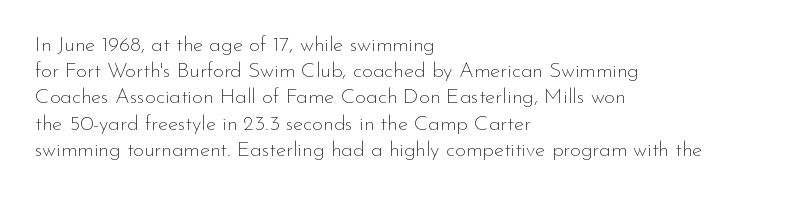
{"italic": "no", "bold": "no", "underline": "no", "align": "left", "line_spacing": "normal", "line_spacing_ratio": 1.25, "letter_spacing": "normal", "letter_spacing_em": 0.0, "glyph_px": 21}
